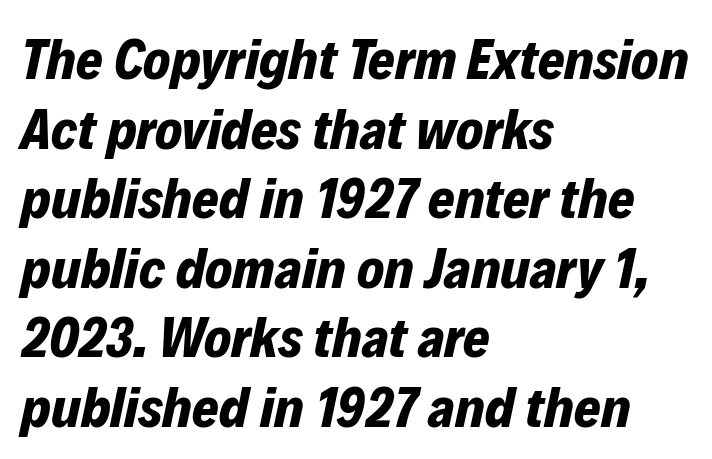
Q: Is the text bold? A: Yes.
Q: Is the text italic (slanted)? A: Yes, it leans right by about 12 degrees.
Q: Is the text underlined? A: No.
Q: How is the paragraph aligned? A: Left-aligned.
Q: Is the spacing between letters normal or unusually wide? A: Normal.
Q: Width (condensed, normal, or wide)? A: Normal.
Q: Stroke contrast? A: Low.
Q: x-height? A: Medium.
Q: Monospaced? A: No.
